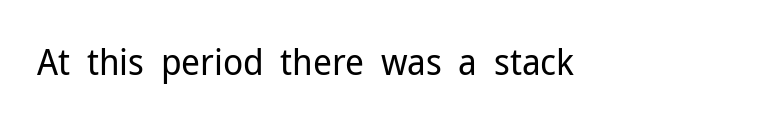
Weight: not bold — regular or lighter. Here the designer chose a conventional face with non-uniform glyph widths. The passage shown is typeset with a sans-serif family. The glyphs are unaccompanied by any horizontal stroke below them. The typography opts for an upright posture over an oblique one. Honestly, the letter spacing is just normal — you wouldn't notice it.
